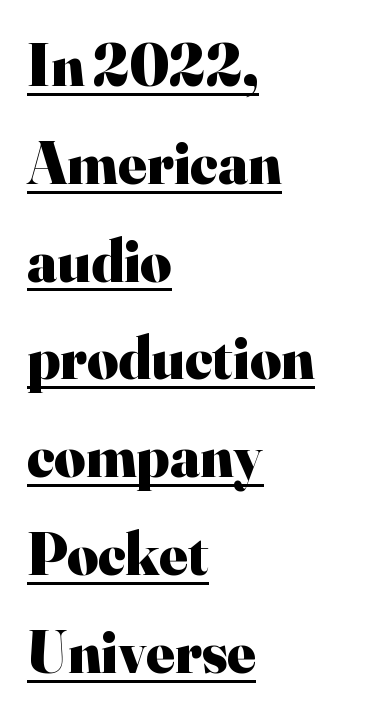
Q: Is the text bold? A: Yes.
Q: Is the text italic (slanted)? A: No, it is upright.
Q: Is the typeface a serif or a sans-serif typeface? A: Serif.
Q: Is the text underlined? A: Yes.
Q: How is the paragraph aligned? A: Left-aligned.
Q: Is the spacing between letters normal or unusually wide? A: Normal.
Q: Is the spacing between lines tight, normal or loose? A: Normal.
Q: Width (condensed, normal, or wide)? A: Normal.
Q: Stroke contrast? A: High.
Q: x-height? A: Small.
Q: Monospaced? A: No.
